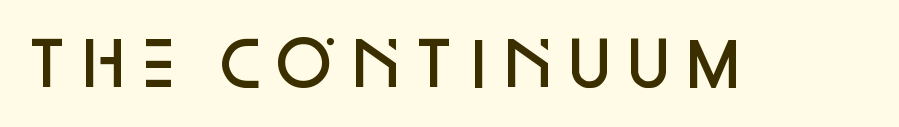
Compared with typical body copy, the letter spacing here is the same. The passage shown is not underscored anywhere. Every character sits straight up, as roman type does. Proportional: the letters do not fall into vertical columns. Bold? Not quite — semibold, heavier than regular but stopping short.
